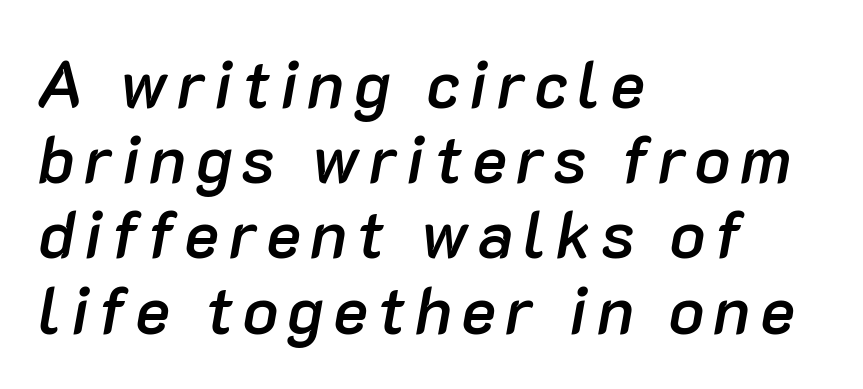
The image shows 66 px semibold type, italic (leaning right); set left-aligned, tight line spacing (1.14x), not underlined; low stroke contrast and a medium x-height.
